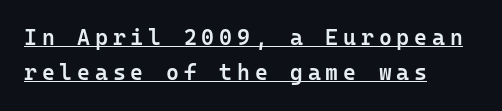
{"italic": "no", "bold": "semi", "underline": "yes", "align": "left", "line_spacing": "normal", "line_spacing_ratio": 1.61, "letter_spacing": "wide", "letter_spacing_em": 0.22, "glyph_px": 22}
